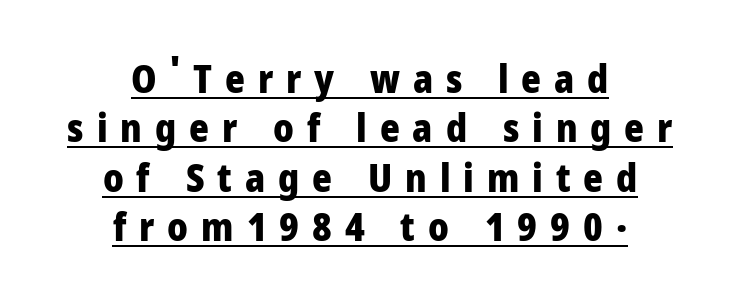
Q: Is the text bold? A: Yes.
Q: Is the text italic (slanted)? A: No, it is upright.
Q: Is the typeface a serif or a sans-serif typeface? A: Sans-serif.
Q: Is the text underlined? A: Yes.
Q: How is the paragraph aligned? A: Centered.
Q: Is the spacing between letters normal or unusually wide? A: Unusually wide.
Q: Is the spacing between lines tight, normal or loose? A: Normal.
Q: Width (condensed, normal, or wide)? A: Normal.
Q: Stroke contrast? A: Low.
Q: x-height? A: Medium.
Q: Monospaced? A: No.
